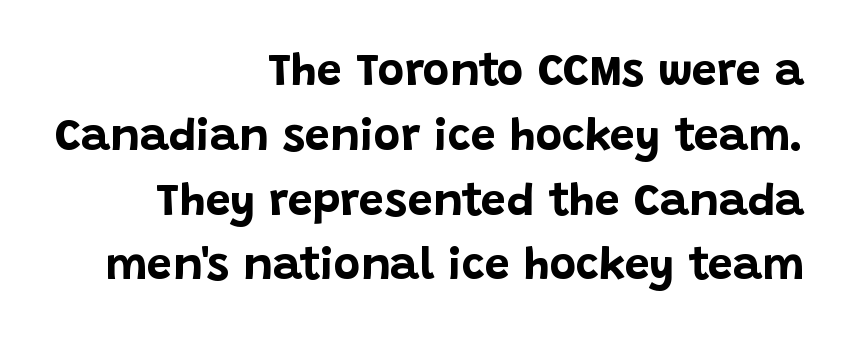
Q: Is the text bold? A: Yes.
Q: Is the text italic (slanted)? A: No, it is upright.
Q: Is the typeface a serif or a sans-serif typeface? A: Sans-serif.
Q: Is the text underlined? A: No.
Q: How is the paragraph aligned? A: Right-aligned.
Q: Is the spacing between letters normal or unusually wide? A: Normal.
Q: Is the spacing between lines tight, normal or loose? A: Normal.
Q: Width (condensed, normal, or wide)? A: Normal.
Q: Stroke contrast? A: Low.
Q: x-height? A: Large.
Q: Monospaced? A: No.
